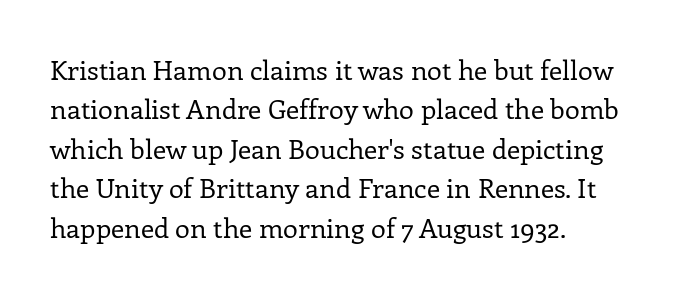
The image shows 27 px text type, upright; set left-aligned, normal line spacing (1.46x), normal letter spacing, not underlined.
